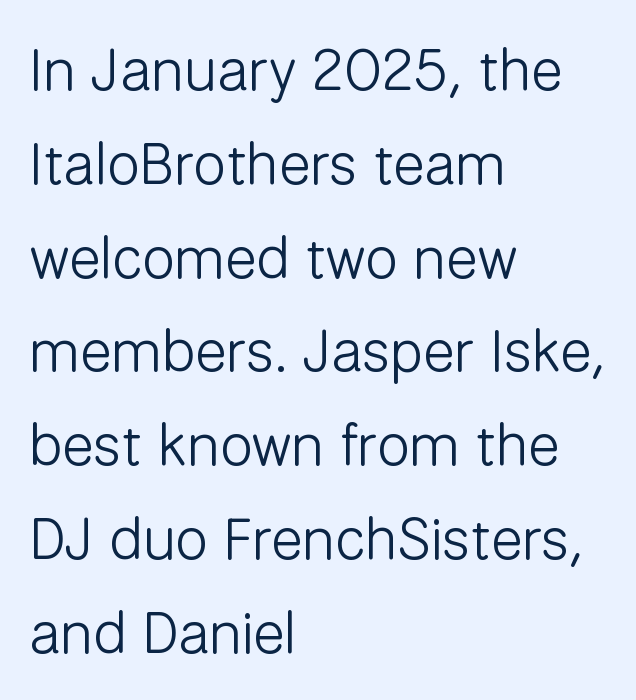
{"serif": "no", "italic": "no", "bold": "no", "weight": "light", "width": "normal", "stroke_contrast": "low", "x_height": "medium", "monospaced": "no", "underline": "no", "align": "left", "line_spacing": "normal", "line_spacing_ratio": 1.59, "letter_spacing": "normal", "letter_spacing_em": 0.0, "glyph_px": 59}
